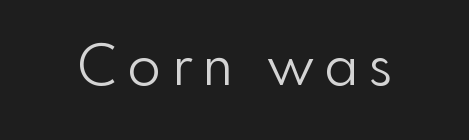
Q: Is the text bold? A: No.
Q: Is the text italic (slanted)? A: No, it is upright.
Q: Is the typeface a serif or a sans-serif typeface? A: Sans-serif.
Q: Is the text underlined? A: No.
Q: Is the spacing between letters normal or unusually wide? A: Unusually wide.
Q: Width (condensed, normal, or wide)? A: Normal.
Q: x-height? A: Small.
Q: Monospaced? A: No.
